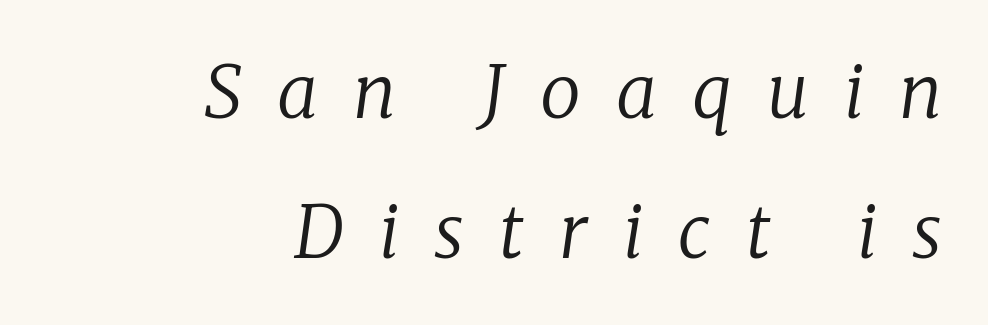
Weight: regular or lighter. Stroke terminals: seriffed. Tracking value appears strongly positive — letters spread wide. The passage shown stacks its lines with a broad gap. Alignment: flush right. Slant detected: the letters are inclined.
